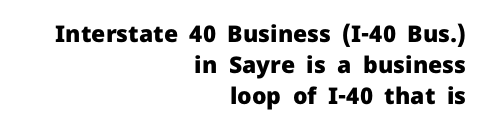
Q: Is the text bold? A: Yes.
Q: Is the text italic (slanted)? A: No, it is upright.
Q: Is the text underlined? A: No.
Q: How is the paragraph aligned? A: Right-aligned.
Q: Is the spacing between letters normal or unusually wide? A: Normal.
Q: Is the spacing between lines tight, normal or loose? A: Normal.
